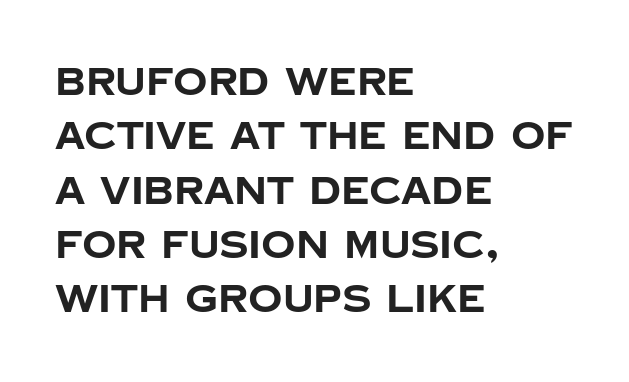
To sum up the face: it is a sans, with no serifs. Short and long lines alike share a common starting point at left. Compared with an ordinary text face, these strokes are far heavier — a full bold. Varying glyph widths throughout — classic text-font behaviour. Here the glyphs are tracked normally, forming tight word shapes. Descenders hang freely into open space.
